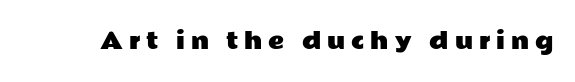
Unmarked baselines from the first word to the last. This rendering widens character spacing well past its baseline value. Ordinary non-slanted type is in use.
